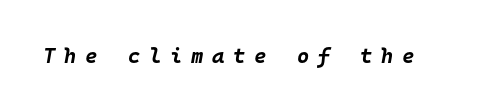
The image shows 21 px bold type, italic (leaning right); set unusually wide letter spacing (+0.42 em), not underlined.
